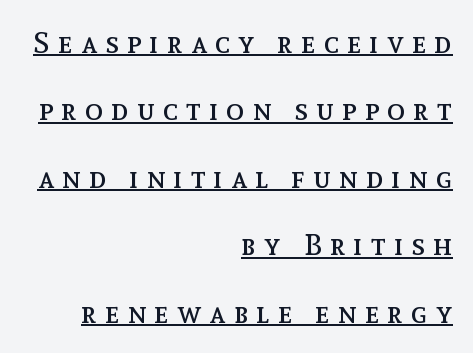
The image shows 30 px regular-weight type, upright; set right-aligned, loose line spacing (2.25x), unusually wide letter spacing (+0.27 em), underlined; a medium x-height.
